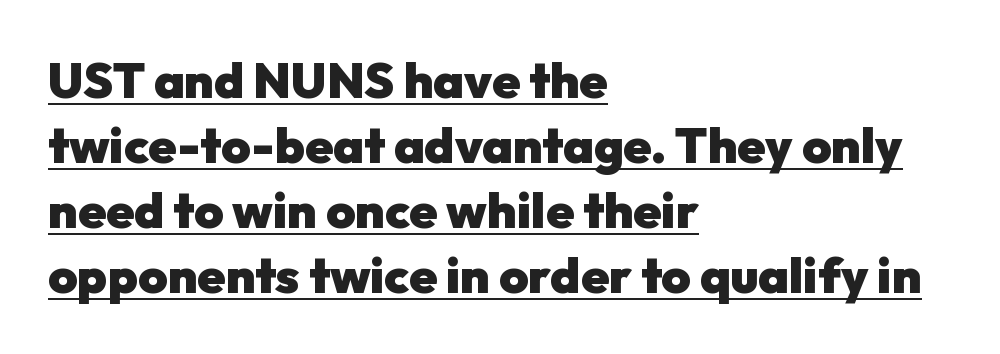
The image shows 50 px heavy sans-serif type, upright; set left-aligned, normal line spacing (1.3x), normal letter spacing, underlined; low stroke contrast and a medium x-height.
